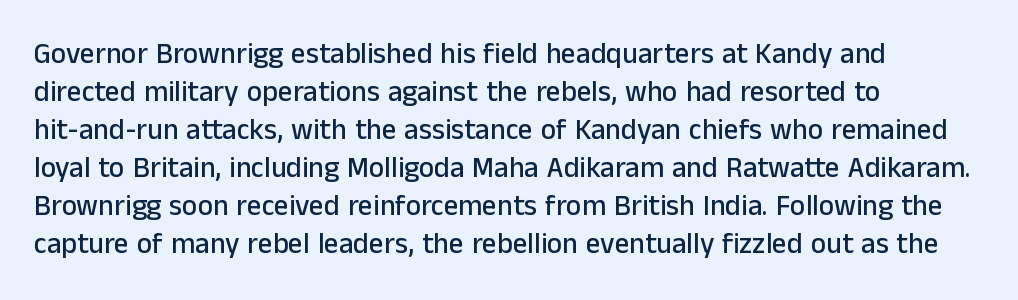
{"serif": "no", "italic": "no", "width": "normal", "stroke_contrast": "low", "x_height": "medium", "monospaced": "no", "underline": "no", "align": "left", "line_spacing": "normal", "line_spacing_ratio": 1.31, "letter_spacing": "normal", "letter_spacing_em": 0.0, "glyph_px": 29}
